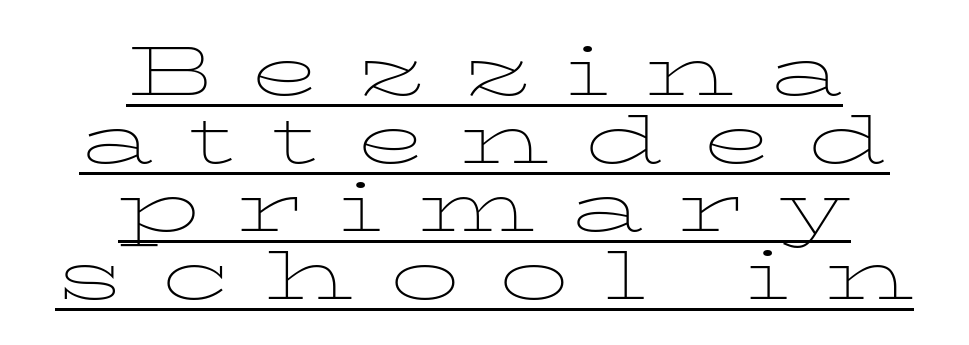
Q: Is the text bold? A: No.
Q: Is the text italic (slanted)? A: No, it is upright.
Q: Is the typeface a serif or a sans-serif typeface? A: Serif.
Q: Is the text underlined? A: Yes.
Q: How is the paragraph aligned? A: Centered.
Q: Is the spacing between letters normal or unusually wide? A: Unusually wide.
Q: Is the spacing between lines tight, normal or loose? A: Tight.
Q: Width (condensed, normal, or wide)? A: Wide.
Q: Stroke contrast? A: Low.
Q: x-height? A: Medium.
Q: Monospaced? A: No.
